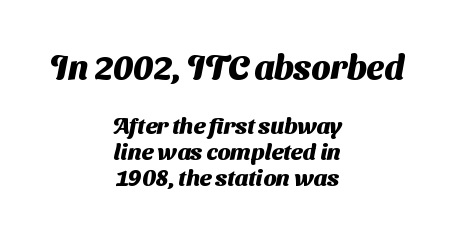
Is this a sans? Yes — the strokes have no serifs. A full-strength bold gives these letters their thick strokes. The line texture is even and compact thanks to regular tracking. Nobody drew a line under any word here. Block one is the big one; block two sits smaller underneath. These lines huddle together more closely than default settings would place them.
